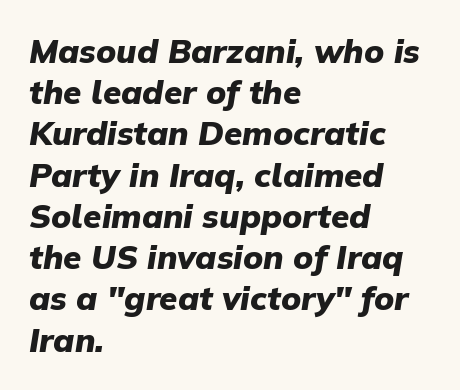
Bold? Absolutely — the strokes are thick and heavy. In terms of posture, this sample is oblique. Interline gaps are of average width in this sample. The passage shown is not underscored anywhere. Casual observation: everything's shoved over to the left. Proportional: the letters do not fall into vertical columns.
